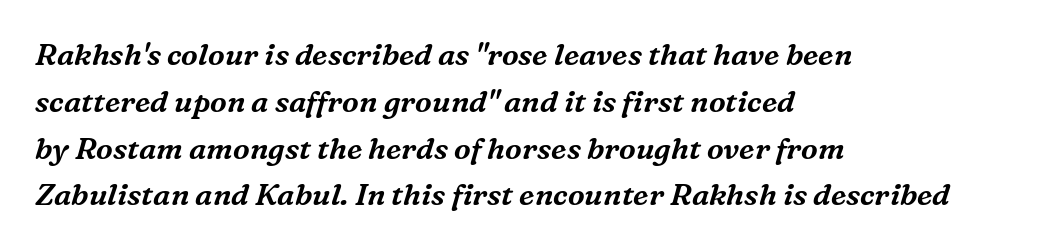
{"serif": "yes", "italic": "yes", "lean": "right", "slant_degrees": 16, "width": "normal", "stroke_contrast": "medium", "x_height": "medium", "monospaced": "no", "underline": "no", "align": "left", "line_spacing": "normal", "line_spacing_ratio": 1.56, "letter_spacing": "normal", "letter_spacing_em": 0.0, "glyph_px": 30}
